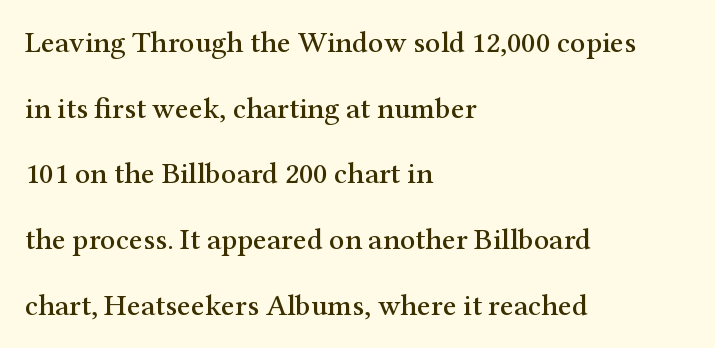
The image shows 30 px serif type, upright; set left-aligned, loose line spacing (2.19x), normal letter spacing, not underlined; medium stroke contrast and a medium x-height.
